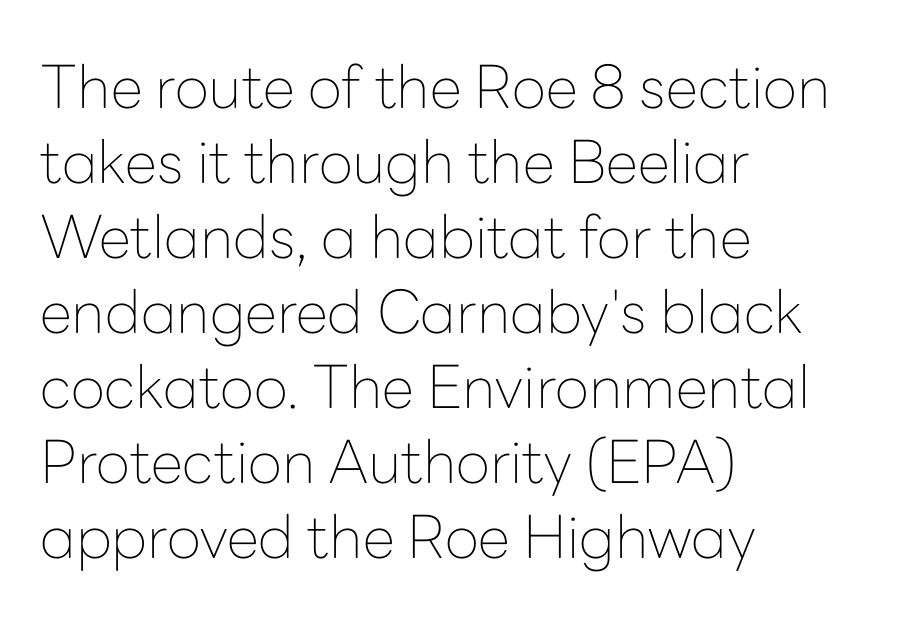
Quick note: underline off. No italicization has been applied; the sample stays upright. Normally led — the rows are evenly, conventionally spaced. These lines are set flush left with a ragged right edge. Stems and bowls with no extra thickness — not bold. What stands out about the letter spacing? Nothing — it is the standard amount.
